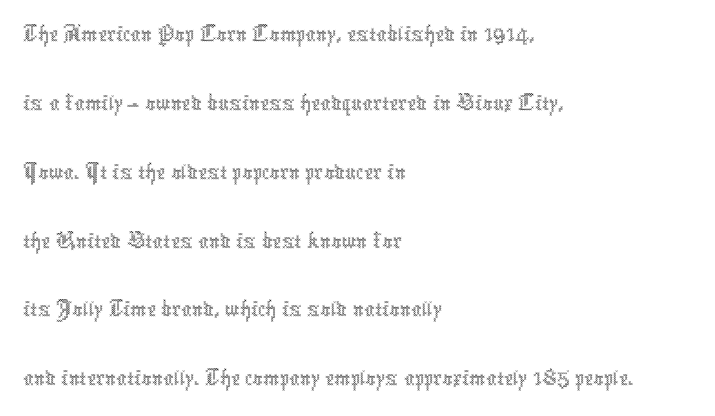
{"italic": "no", "bold": "no", "weight": "thin", "width": "condensed", "x_height": "medium", "monospaced": "no", "underline": "no", "align": "left", "line_spacing": "normal", "line_spacing_ratio": 1.35, "letter_spacing": "normal", "letter_spacing_em": 0.0, "glyph_px": 51}
